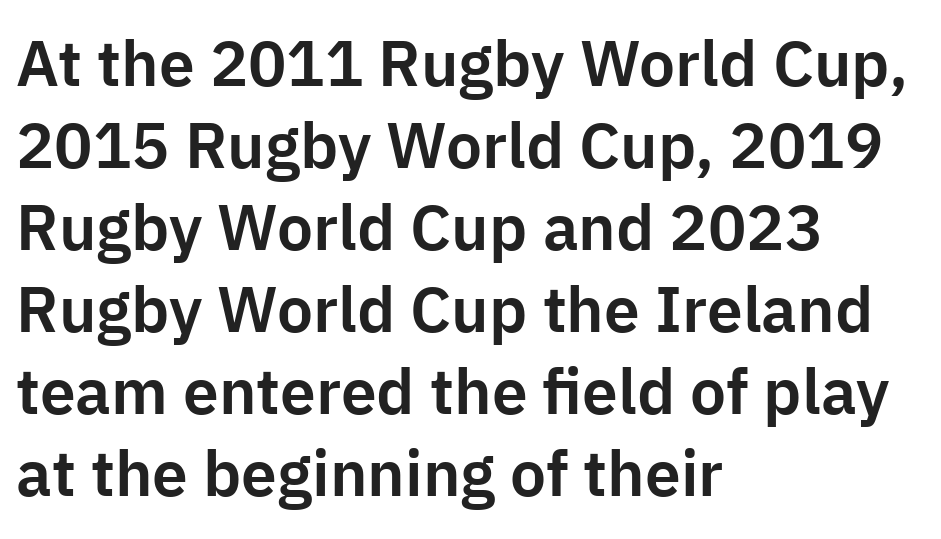
The image shows 64 px sans-serif type, upright; set left-aligned, normal line spacing (1.28x), normal letter spacing, not underlined; low stroke contrast and a medium x-height.
